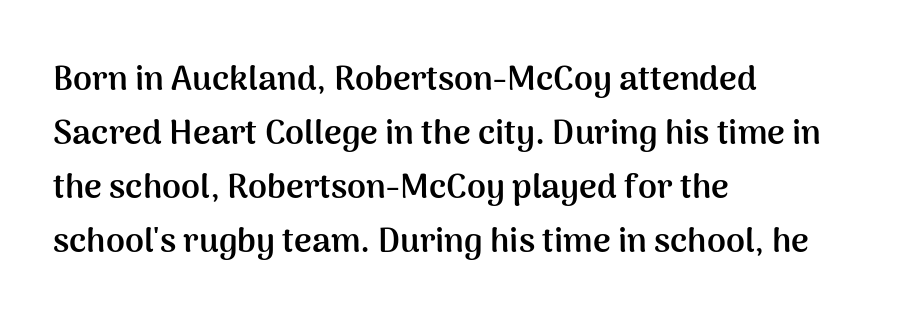
Between one letter and the next there's only the usual sliver of space. Character widths vary here, with narrow letters taking less room than wide ones. Designer's note — italics off, roman on. This sample keeps an unexceptional amount of space between lines.
